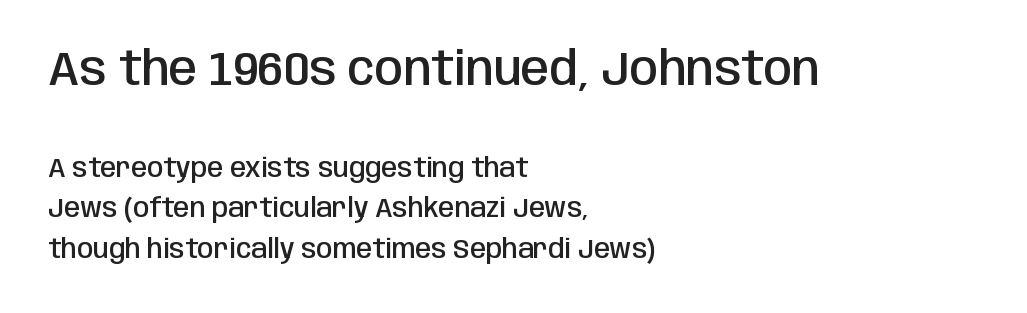
The letters are semibold — heavier than regular but short of a full bold. Rule under the text: the space is simply empty. Varying glyph widths throughout — classic text-font behaviour. The letters sit at their default tracking, neither squeezed nor spread. Two sizes are in play, and the larger belongs to the first block.
